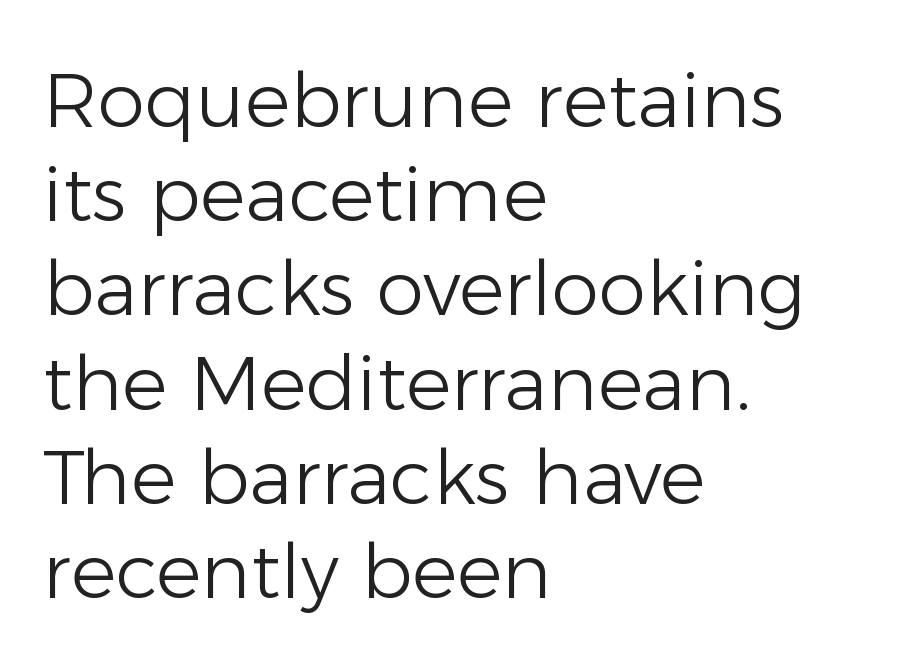
Q: Is the text bold? A: No.
Q: Is the text italic (slanted)? A: No, it is upright.
Q: Is the typeface a serif or a sans-serif typeface? A: Sans-serif.
Q: Is the text underlined? A: No.
Q: How is the paragraph aligned? A: Left-aligned.
Q: Is the spacing between letters normal or unusually wide? A: Normal.
Q: Width (condensed, normal, or wide)? A: Normal.
Q: Stroke contrast? A: Low.
Q: x-height? A: Medium.
Q: Monospaced? A: No.
